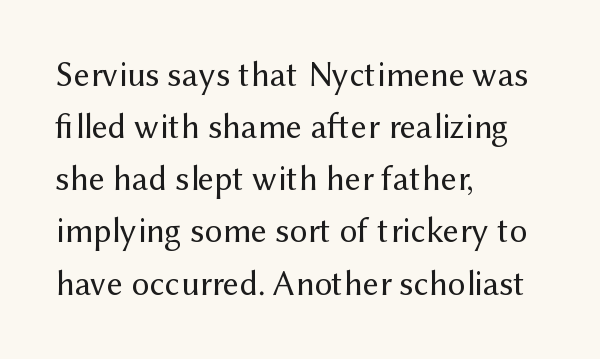
The letterforms sit at book weight or below. Normally led — the rows are evenly, conventionally spaced. The paragraph shown leans on its left margin. You could not count columns in this text — the font is proportionally spaced. Honestly, there is no underline to notice here at all.
